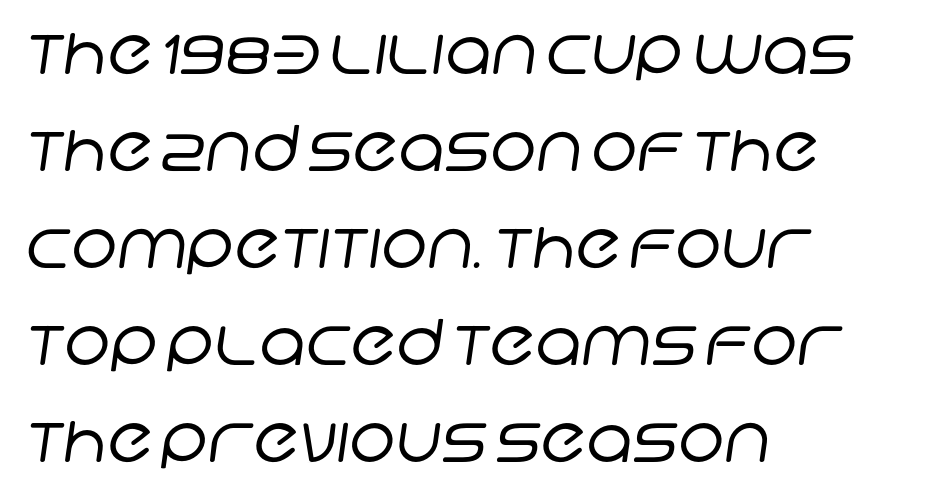
The rendering uses a moderate line-height, typical for paragraphs. Honestly, there is no underline to notice here at all. Here the designer chose a conventional face with non-uniform glyph widths. Compared with typical body copy, the letter spacing here is the same. Casual observation: everything's shoved over to the left. Nope, no serifs anywhere on these letters.
